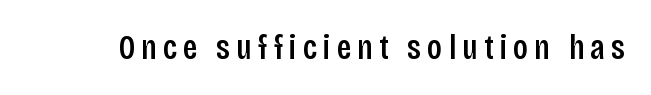
The image shows 35 px semibold, condensed sans-serif type, upright; set not underlined; low stroke contrast and a large x-height.
